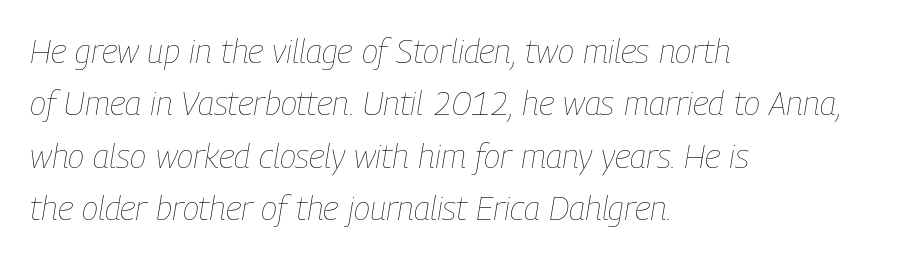
The image shows 34 px thin, condensed type, italic (leaning right); set left-aligned, normal line spacing (1.54x), normal letter spacing, not underlined; low stroke contrast and a medium x-height.
